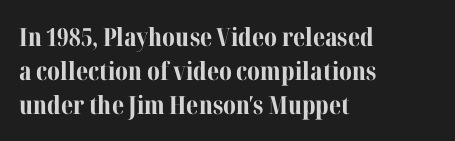
The image shows 25 px bold type, upright; set left-aligned, normal line spacing (1.36x), normal letter spacing, not underlined.
